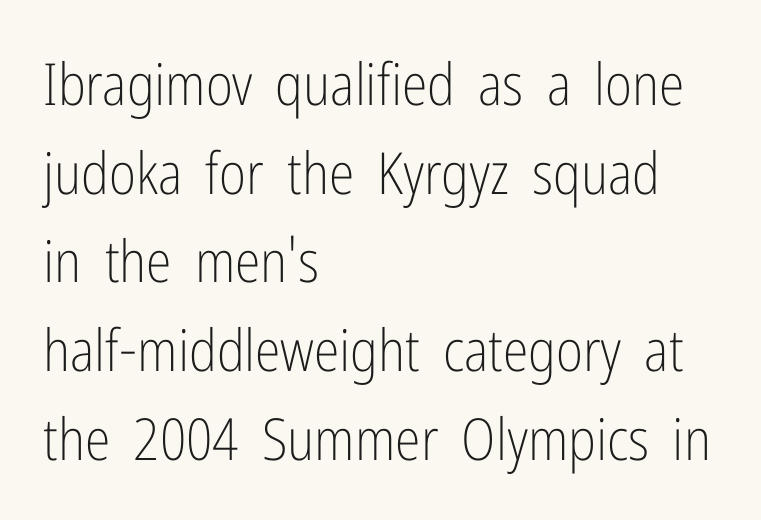
Descenders are the only things crossing below the line. This sample uses an upright cut, with every glyph sitting square on the baseline. These lines are rendered in a variable-pitch font. Nothing sits at the stroke ends, so this counts as sans-serif.
